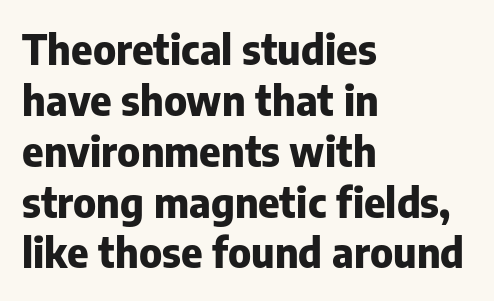
Q: Is the text bold? A: Yes.
Q: Is the text italic (slanted)? A: No, it is upright.
Q: Is the typeface a serif or a sans-serif typeface? A: Sans-serif.
Q: Is the text underlined? A: No.
Q: How is the paragraph aligned? A: Left-aligned.
Q: Is the spacing between letters normal or unusually wide? A: Normal.
Q: Width (condensed, normal, or wide)? A: Normal.
Q: Stroke contrast? A: Low.
Q: x-height? A: Medium.
Q: Monospaced? A: No.
